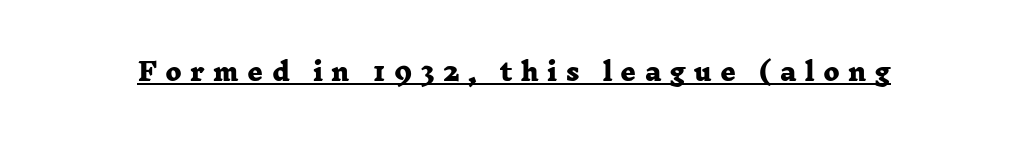
Q: Is the text bold? A: Yes.
Q: Is the text underlined? A: Yes.
Q: Is the spacing between letters normal or unusually wide? A: Unusually wide.
